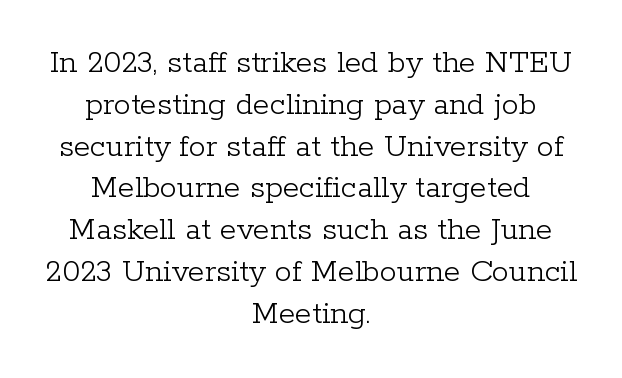
Q: Is the text bold? A: No.
Q: Is the text italic (slanted)? A: No, it is upright.
Q: Is the typeface a serif or a sans-serif typeface? A: Serif.
Q: Is the text underlined? A: No.
Q: How is the paragraph aligned? A: Centered.
Q: Is the spacing between letters normal or unusually wide? A: Normal.
Q: Width (condensed, normal, or wide)? A: Normal.
Q: Stroke contrast? A: Low.
Q: x-height? A: Medium.
Q: Monospaced? A: No.
